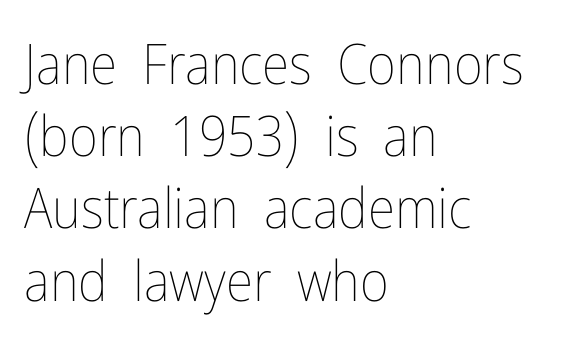
All the whitespace from short lines collects on the right. Think of a printed novel: that variable character pitch is what you see here. Stroke thickness stays within the range of a standard reading face or lighter. Default kerning and tracking; the words read as compact shapes. Quick note: interline space is typical. The font's upright variant was chosen for this text.
